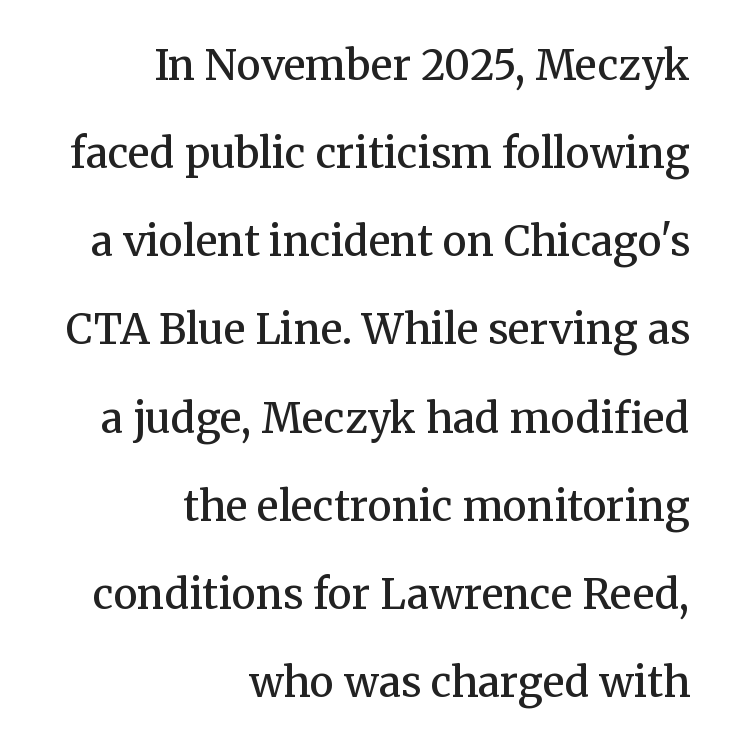
Q: Is the text bold? A: Semi-bold.
Q: Is the text italic (slanted)? A: No, it is upright.
Q: Is the typeface a serif or a sans-serif typeface? A: Serif.
Q: Is the text underlined? A: No.
Q: How is the paragraph aligned? A: Right-aligned.
Q: Is the spacing between letters normal or unusually wide? A: Normal.
Q: Is the spacing between lines tight, normal or loose? A: Loose.
Q: Width (condensed, normal, or wide)? A: Normal.
Q: Stroke contrast? A: Medium.
Q: x-height? A: Medium.
Q: Monospaced? A: No.
